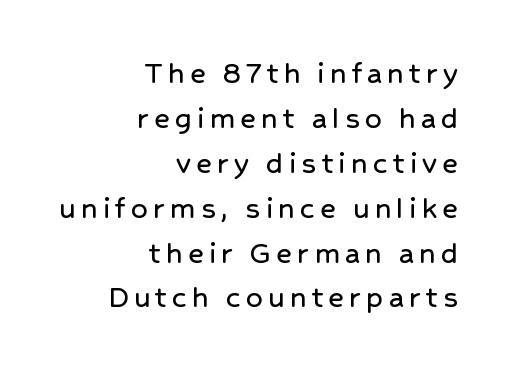
Q: Is the text italic (slanted)? A: No, it is upright.
Q: Is the typeface a serif or a sans-serif typeface? A: Sans-serif.
Q: Is the text underlined? A: No.
Q: How is the paragraph aligned? A: Right-aligned.
Q: Is the spacing between lines tight, normal or loose? A: Normal.
Q: Width (condensed, normal, or wide)? A: Normal.
Q: Stroke contrast? A: Low.
Q: x-height? A: Medium.
Q: Monospaced? A: No.
